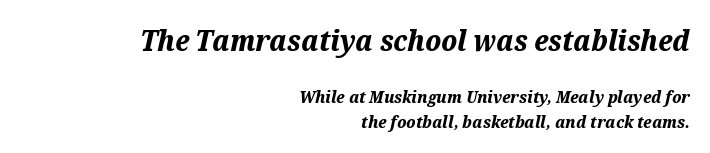
{"italic": "yes", "lean": "right", "slant_degrees": 12, "bold": "yes", "weight": "bold", "width": "normal", "stroke_contrast": "medium", "x_height": "medium", "monospaced": "no", "underline": "no", "align": "right", "line_spacing": "normal", "line_spacing_ratio": 1.42, "letter_spacing": "normal", "letter_spacing_em": 0.0, "larger_block": "first", "size_ratio": 1.71, "glyph_px": 29}
